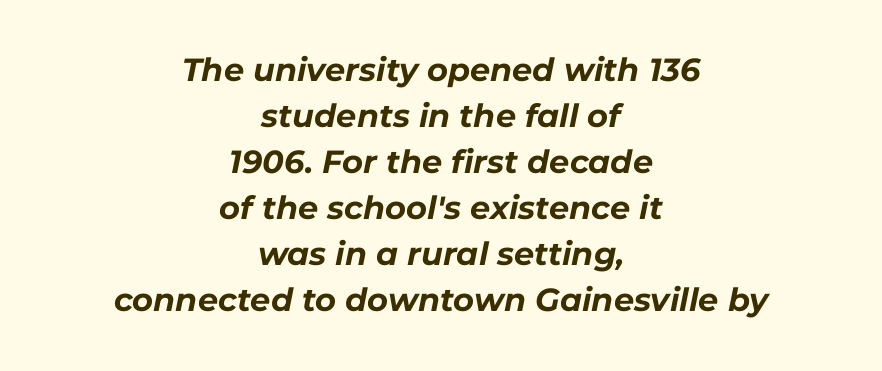
{"italic": "yes", "lean": "right", "slant_degrees": 11, "bold": "yes", "weight": "bold", "width": "normal", "stroke_contrast": "low", "x_height": "medium", "monospaced": "no", "underline": "no", "align": "center", "line_spacing": "normal", "line_spacing_ratio": 1.44, "letter_spacing": "normal", "letter_spacing_em": 0.0, "glyph_px": 32}
